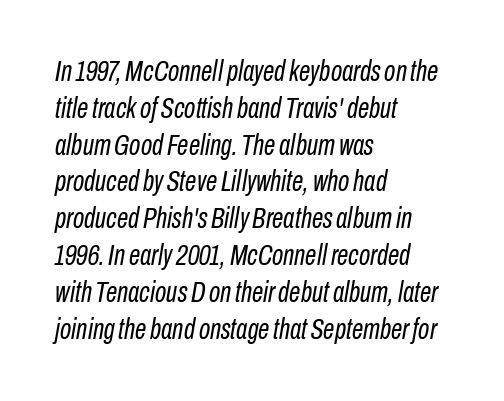
The image shows 29 px regular-weight, condensed type, italic (leaning right); set left-aligned, normal line spacing (1.27x), normal letter spacing, not underlined; low stroke contrast and a medium x-height.
